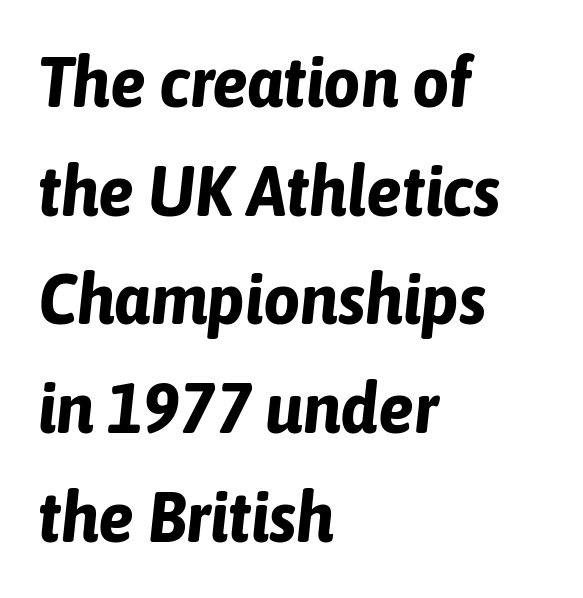
Q: Is the text bold? A: Yes.
Q: Is the text italic (slanted)? A: Yes, it leans right by about 6 degrees.
Q: Is the text underlined? A: No.
Q: How is the paragraph aligned? A: Left-aligned.
Q: Is the spacing between letters normal or unusually wide? A: Normal.
Q: Is the spacing between lines tight, normal or loose? A: Normal.
Q: Width (condensed, normal, or wide)? A: Condensed.
Q: Stroke contrast? A: Low.
Q: x-height? A: Medium.
Q: Monospaced? A: No.
